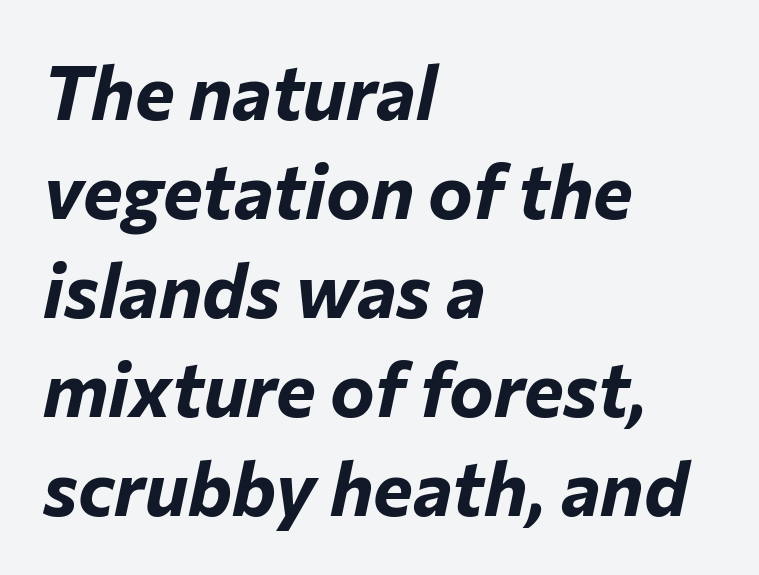
Q: Is the text bold? A: Yes.
Q: Is the text italic (slanted)? A: Yes, it leans right by about 12 degrees.
Q: Is the text underlined? A: No.
Q: How is the paragraph aligned? A: Left-aligned.
Q: Is the spacing between letters normal or unusually wide? A: Normal.
Q: Is the spacing between lines tight, normal or loose? A: Normal.
Q: Width (condensed, normal, or wide)? A: Normal.
Q: Stroke contrast? A: Low.
Q: x-height? A: Medium.
Q: Monospaced? A: No.
